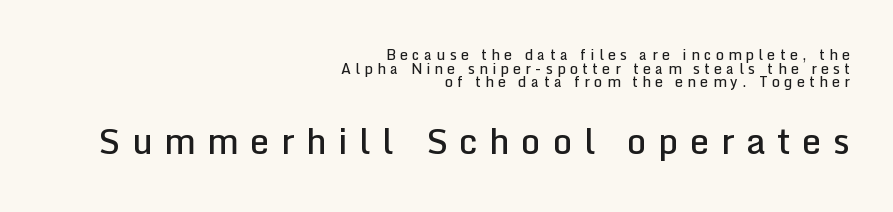
The image shows 35 px semibold sans-serif type, upright; set right-aligned, tight line spacing (0.98x), unusually wide letter spacing (+0.32 em), not underlined; the second (bottom) block is 2.5x larger; low stroke contrast and a medium x-height.
